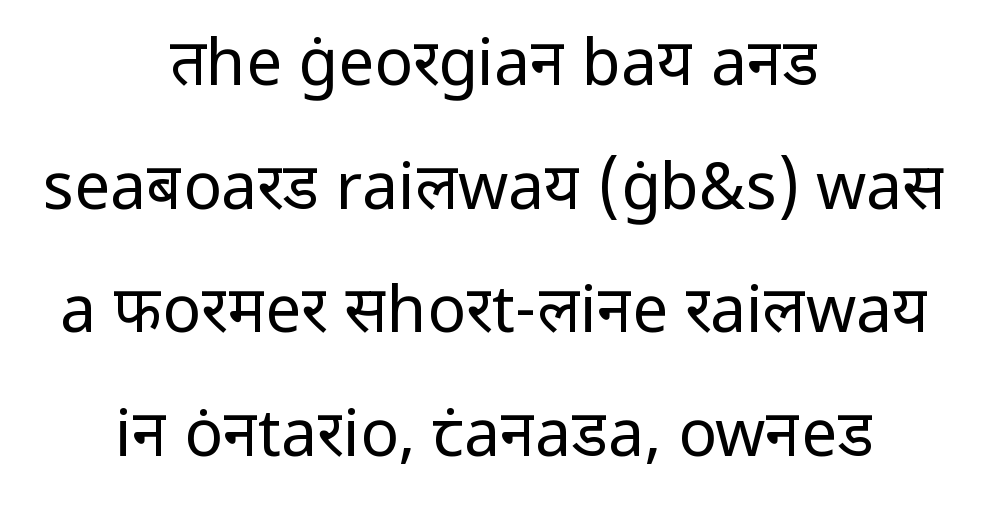
Honestly, the rows look like they've been pulled way apart. The paragraph shown floats in the horizontal middle. Letter spacing: default. The zone under the glyphs is completely vacant.
